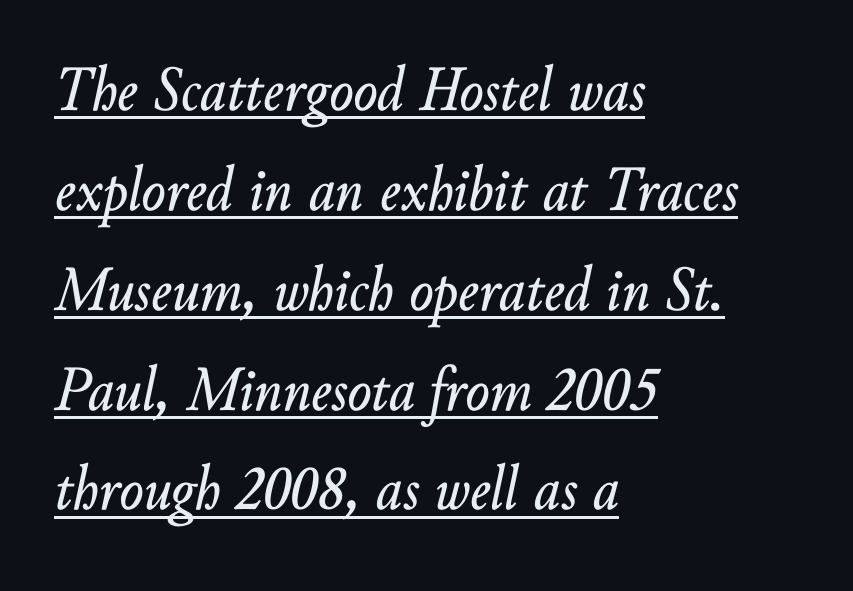
Q: Is the text italic (slanted)? A: Yes, it leans right by about 10 degrees.
Q: Is the text underlined? A: Yes.
Q: How is the paragraph aligned? A: Left-aligned.
Q: Is the spacing between letters normal or unusually wide? A: Normal.
Q: Is the spacing between lines tight, normal or loose? A: Normal.
Q: Width (condensed, normal, or wide)? A: Normal.
Q: Stroke contrast? A: Low.
Q: x-height? A: Small.
Q: Monospaced? A: No.
